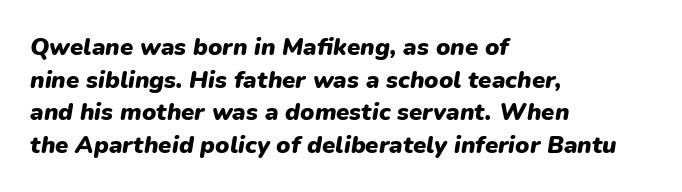
{"italic": "yes", "lean": "right", "slant_degrees": 9, "bold": "yes", "underline": "no", "align": "left", "line_spacing": "normal", "line_spacing_ratio": 1.36, "letter_spacing": "normal", "letter_spacing_em": 0.0, "glyph_px": 24}
